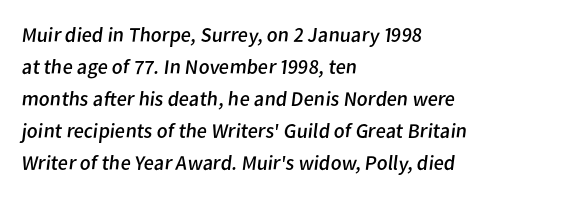
Q: Is the text bold? A: No.
Q: Is the text underlined? A: No.
Q: How is the paragraph aligned? A: Left-aligned.
Q: Is the spacing between letters normal or unusually wide? A: Normal.
Q: Is the spacing between lines tight, normal or loose? A: Normal.
